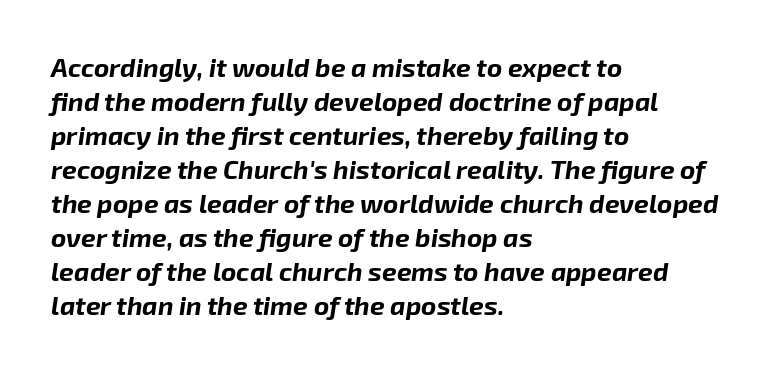
Look at the stroke-to-counter ratio: heavy, a bold. The baseline area is clear. An italicized treatment has been applied to the whole sample. The text block is weighted toward the left margin, trailing off unevenly rightward.
